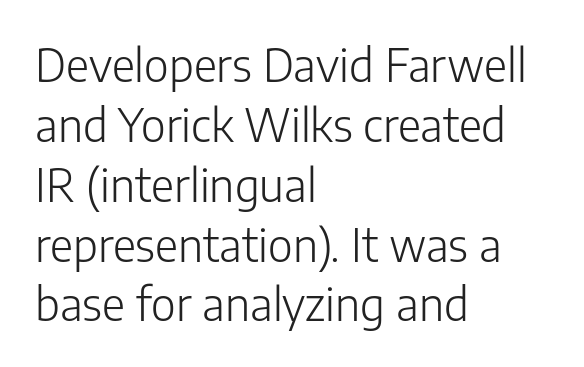
The image shows 45 px light sans-serif type, upright; set left-aligned, normal line spacing (1.33x), normal letter spacing, not underlined; low stroke contrast and a medium x-height.
